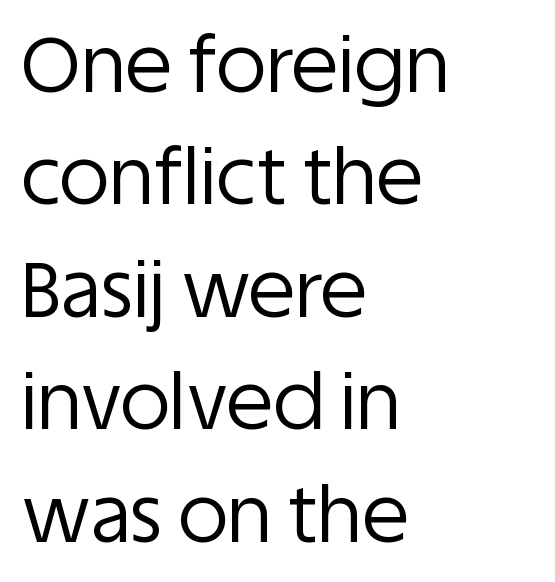
{"serif": "no", "italic": "no", "bold": "no", "weight": "regular", "width": "normal", "stroke_contrast": "low", "x_height": "large", "monospaced": "no", "underline": "no", "align": "left", "line_spacing": "normal", "line_spacing_ratio": 1.46, "letter_spacing": "normal", "letter_spacing_em": 0.0, "glyph_px": 77}
